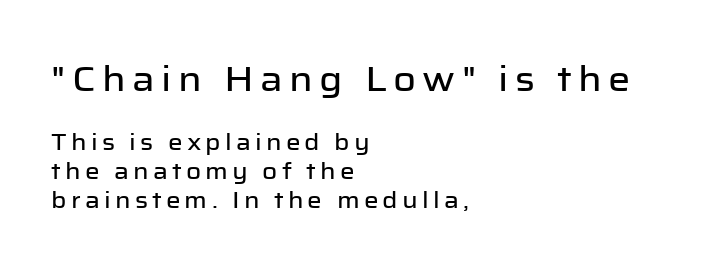
{"serif": "no", "italic": "no", "width": "normal", "stroke_contrast": "low", "x_height": "medium", "monospaced": "no", "underline": "no", "align": "left", "line_spacing": "normal", "line_spacing_ratio": 1.26, "larger_block": "first", "size_ratio": 1.52, "glyph_px": 35}
